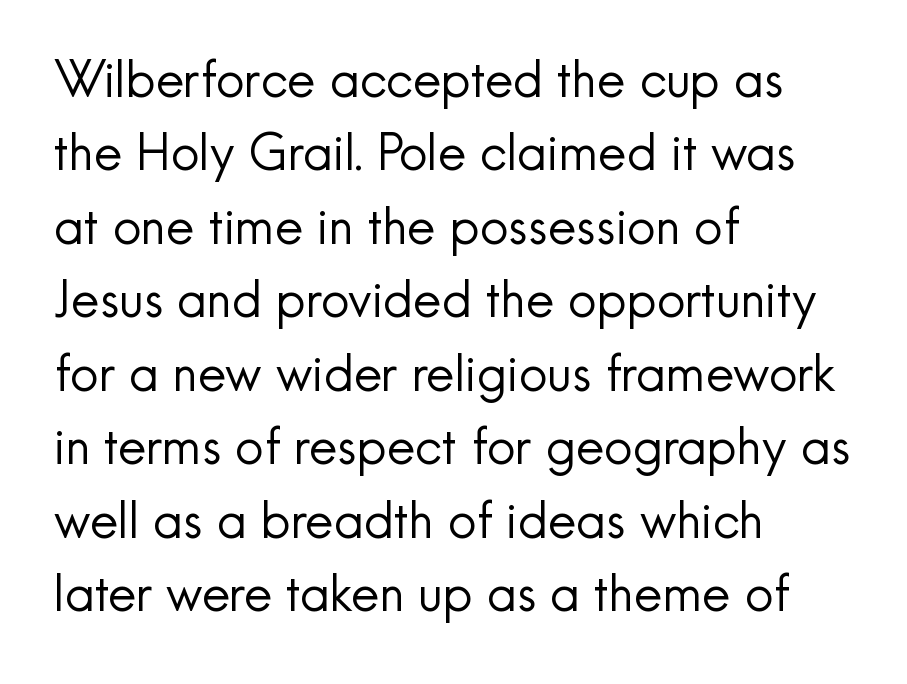
Caption: multi-line text, flush left, ragged right. No word sits above an underline. Weight: regular or lighter. Normally led — the rows are evenly, conventionally spaced.
